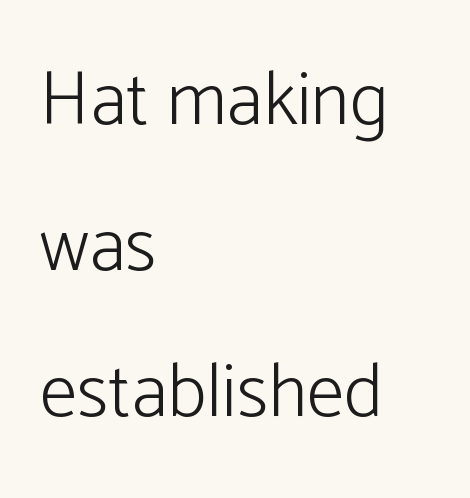
The vertical gap from one line to the next is large. You can tell it's not italic because the verticals are truly vertical. The lines in this sample share a left origin and differ only in where they stop. Unmarked baselines from the first word to the last.
